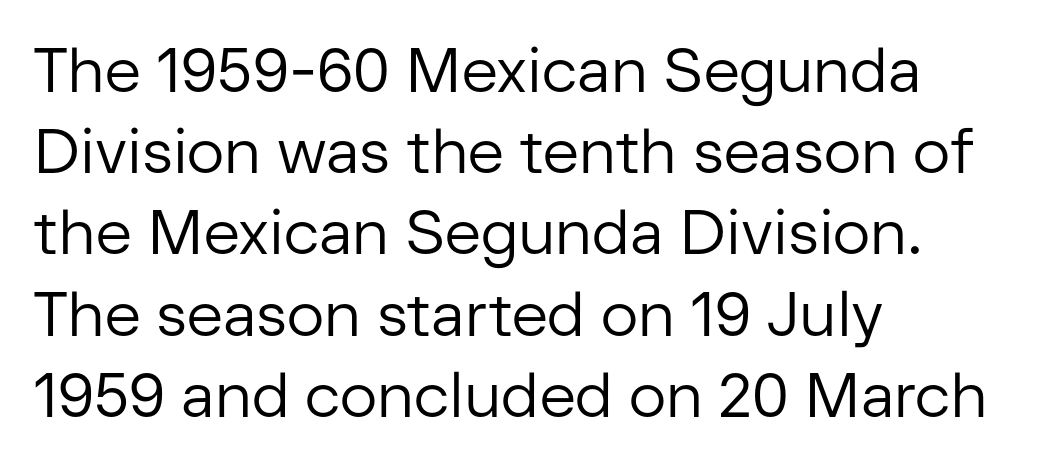
Unmarked baselines from the first word to the last. The ragged edge is on the right, which tells us the setting is flush left. Heft: none added — not bold. Upright lettering throughout. A typesetter would call this proportional, since set widths differ per character. The line texture is even and compact thanks to regular tracking.
